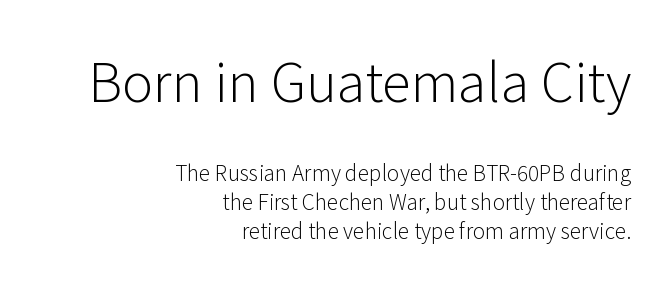
Underline: absent. This rendering leaves character spacing at its baseline value. Notice how descenders clear the ascenders below comfortably — that's standard leading. Is this a sans? Yes — the strokes have no serifs. A light-to-regular cut is what we see here. Here the first block reads like a headline and the second like body copy.
